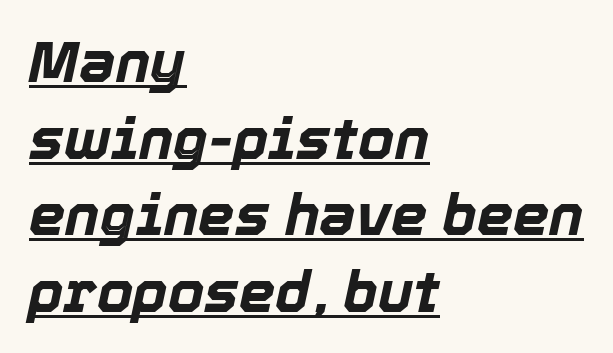
{"italic": "yes", "lean": "right", "slant_degrees": 12, "bold": "yes", "weight": "bold", "width": "normal", "x_height": "medium", "monospaced": "no", "underline": "yes", "align": "left", "line_spacing": "normal", "line_spacing_ratio": 1.32, "letter_spacing": "normal", "letter_spacing_em": 0.0, "glyph_px": 58}
